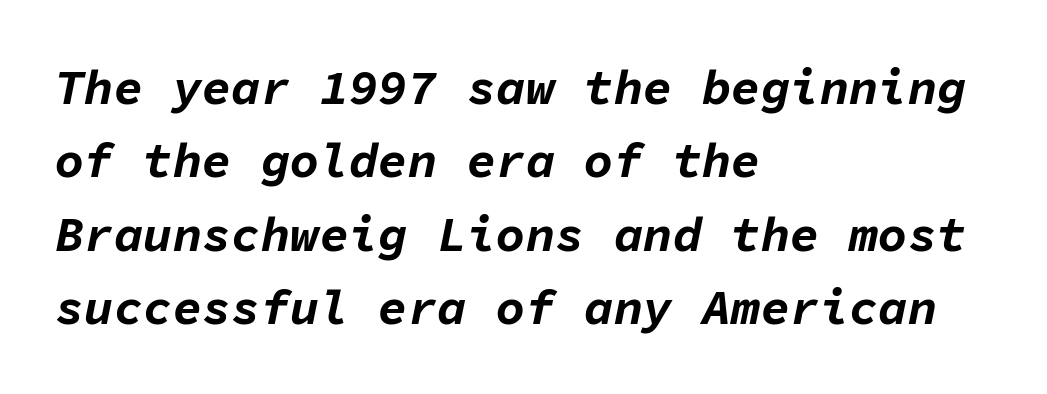
The rendering applies a slant to the glyphs. Descender tails drop into unmarked territory. Is this a fixed-width face? Yes — each glyph sits in an identical cell. The horizontal fit of the characters is conventional and even.
